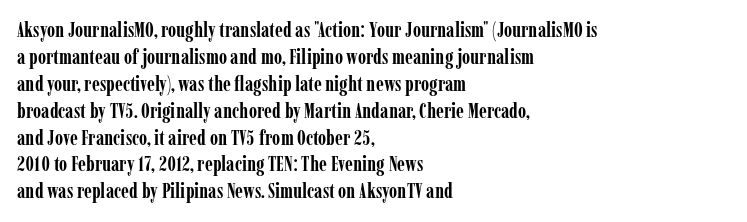
Q: Is the text bold? A: Yes.
Q: Is the text italic (slanted)? A: No, it is upright.
Q: Is the text underlined? A: No.
Q: How is the paragraph aligned? A: Left-aligned.
Q: Is the spacing between letters normal or unusually wide? A: Normal.
Q: Is the spacing between lines tight, normal or loose? A: Normal.
